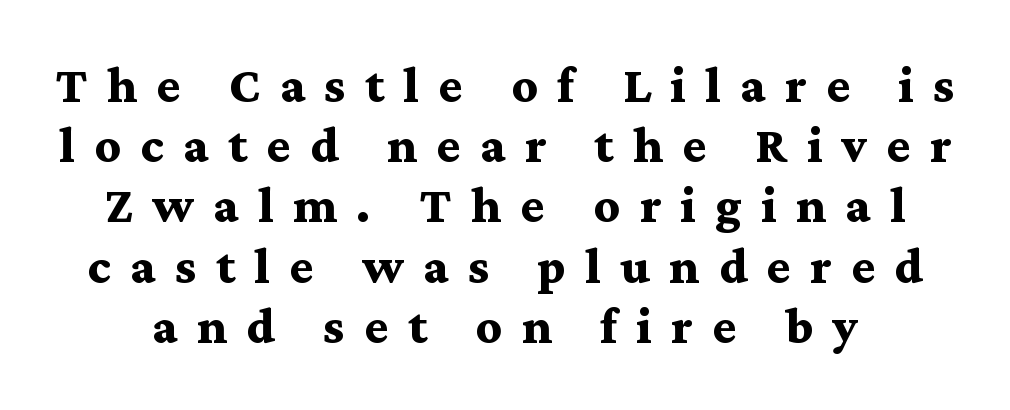
The image shows 51 px bold, wide serif type, upright; set line spacing 1.18x, unusually wide letter spacing (+0.38 em), not underlined; medium stroke contrast and a medium x-height.
